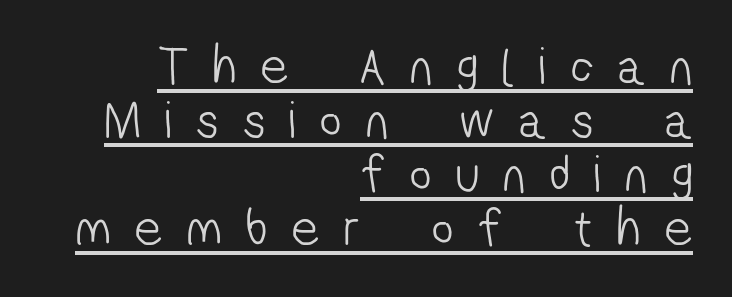
{"serif": "no", "bold": "no", "weight": "light", "width": "condensed", "stroke_contrast": "low", "x_height": "medium", "monospaced": "no", "underline": "yes", "align": "right", "line_spacing": "tight", "line_spacing_ratio": 1.02, "letter_spacing": "wide", "letter_spacing_em": 0.47, "glyph_px": 53}
